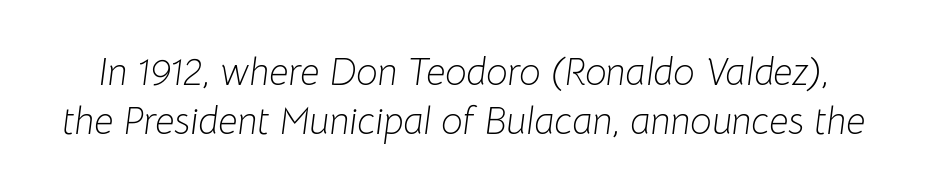
The typesetting does not lean heavy: it is not bold. The strip under each line holds only bare page. Slanted lettering throughout. Inter-character spacing is left at the font's built-in metrics.
